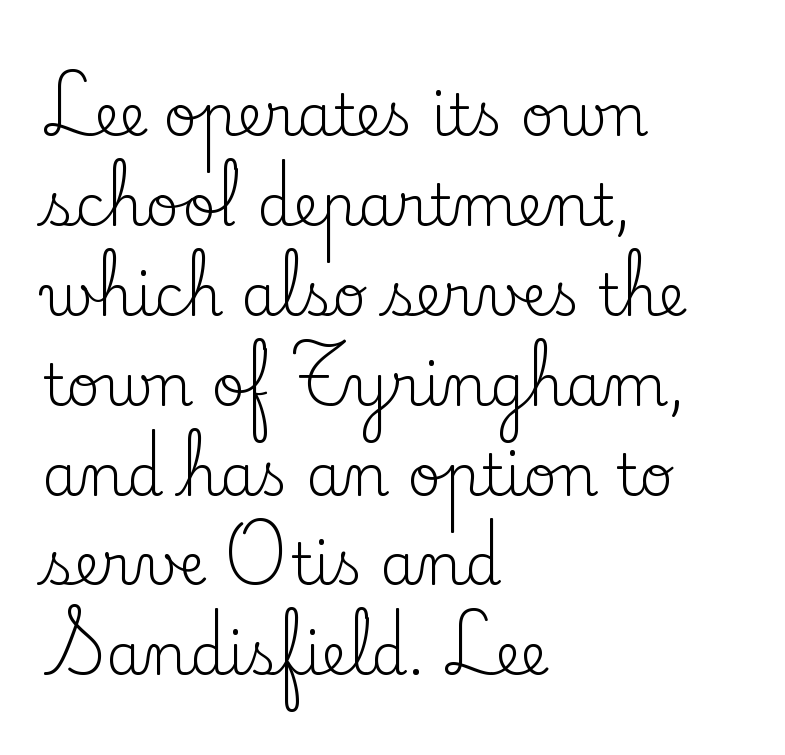
A typesetter would call this proportional, since set widths differ per character. Is there any slant? The stems are plumb. Nobody drew a line under any word here. How would I describe the line gaps? Plain and ordinary. The ragged edge is on the right, which tells us the setting is flush left.
